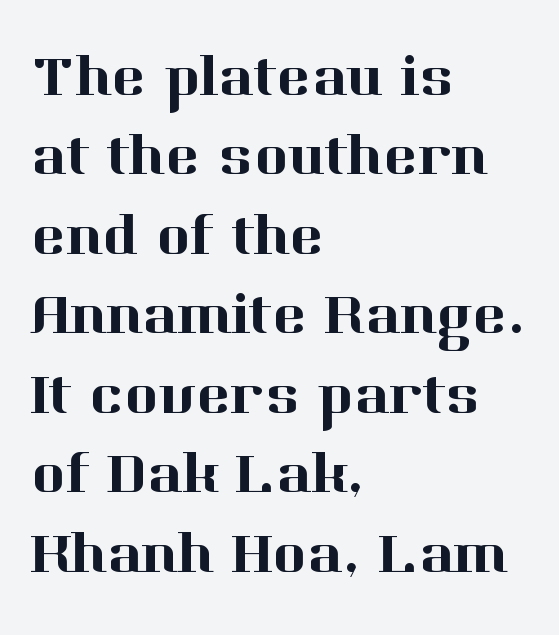
{"serif": "yes", "italic": "no", "width": "normal", "stroke_contrast": "high", "x_height": "medium", "monospaced": "no", "underline": "no", "align": "left", "line_spacing": "normal", "line_spacing_ratio": 1.37, "letter_spacing": "normal", "letter_spacing_em": 0.0, "glyph_px": 58}
